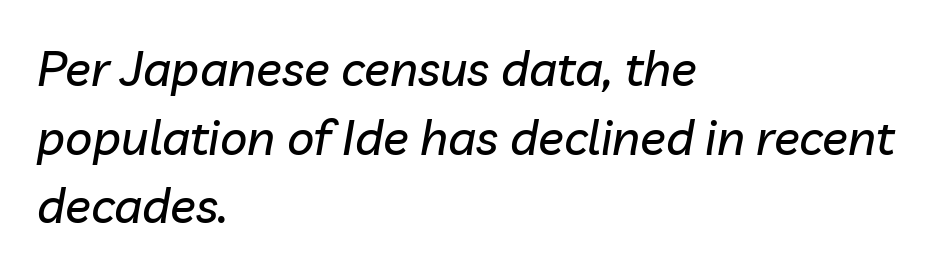
Q: Is the text italic (slanted)? A: Yes, it leans right by about 10 degrees.
Q: Is the text underlined? A: No.
Q: How is the paragraph aligned? A: Left-aligned.
Q: Is the spacing between letters normal or unusually wide? A: Normal.
Q: Is the spacing between lines tight, normal or loose? A: Normal.
Q: Width (condensed, normal, or wide)? A: Normal.
Q: Stroke contrast? A: Low.
Q: x-height? A: Medium.
Q: Monospaced? A: No.
